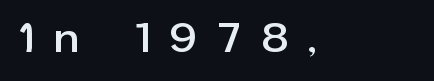
Q: Is the text italic (slanted)? A: No, it is upright.
Q: Is the typeface a serif or a sans-serif typeface? A: Sans-serif.
Q: Is the text underlined? A: No.
Q: Is the spacing between letters normal or unusually wide? A: Unusually wide.
Q: Width (condensed, normal, or wide)? A: Normal.
Q: Stroke contrast? A: Low.
Q: x-height? A: Medium.
Q: Monospaced? A: No.
